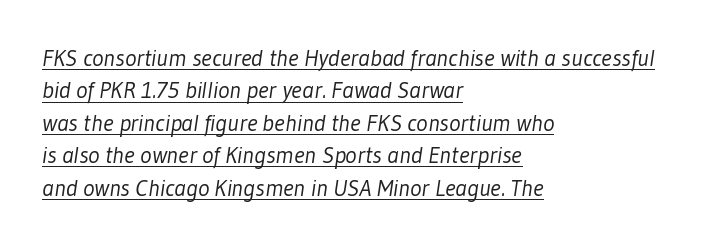
Q: Is the text bold? A: No.
Q: Is the text underlined? A: Yes.
Q: How is the paragraph aligned? A: Left-aligned.
Q: Is the spacing between letters normal or unusually wide? A: Normal.
Q: Is the spacing between lines tight, normal or loose? A: Normal.
